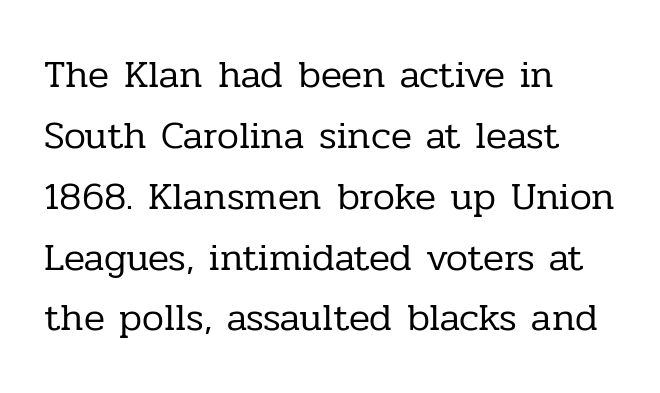
The image shows 39 px regular-weight serif type, upright; set left-aligned, normal line spacing (1.56x), normal letter spacing, not underlined; low stroke contrast and a medium x-height.
